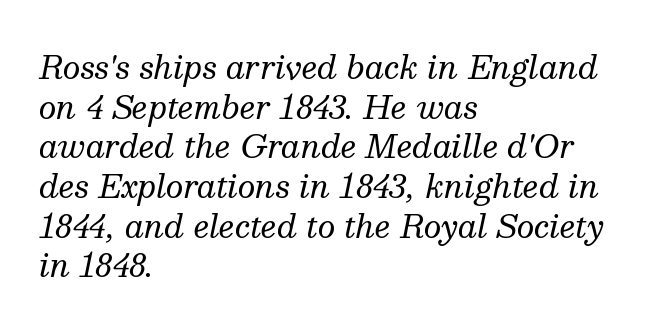
Q: Is the text bold? A: No.
Q: Is the text italic (slanted)? A: Yes, it leans right by about 13 degrees.
Q: Is the typeface a serif or a sans-serif typeface? A: Serif.
Q: Is the text underlined? A: No.
Q: How is the paragraph aligned? A: Left-aligned.
Q: Is the spacing between letters normal or unusually wide? A: Normal.
Q: Is the spacing between lines tight, normal or loose? A: Normal.
Q: Width (condensed, normal, or wide)? A: Normal.
Q: Stroke contrast? A: Medium.
Q: x-height? A: Medium.
Q: Monospaced? A: No.
